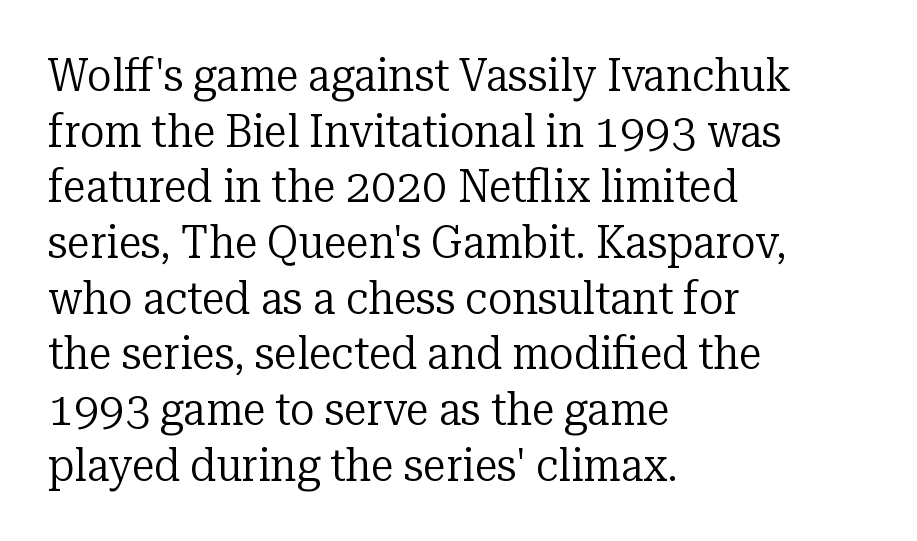
{"serif": "yes", "italic": "no", "bold": "no", "weight": "regular", "width": "normal", "stroke_contrast": "low", "x_height": "medium", "monospaced": "no", "underline": "no", "align": "left", "line_spacing_ratio": 1.21, "letter_spacing": "normal", "letter_spacing_em": 0.0, "glyph_px": 46}
